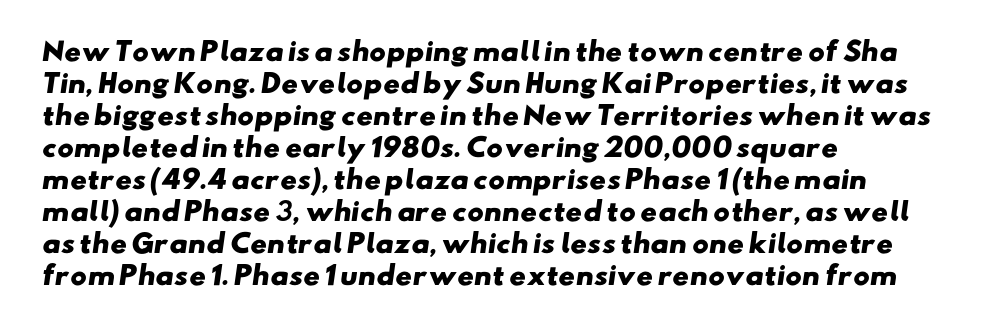
Q: Is the text bold? A: Yes.
Q: Is the text underlined? A: No.
Q: How is the paragraph aligned? A: Left-aligned.
Q: Is the spacing between letters normal or unusually wide? A: Normal.
Q: Is the spacing between lines tight, normal or loose? A: Normal.
